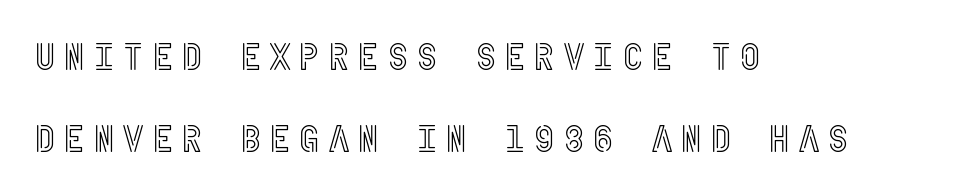
{"italic": "no", "width": "condensed", "x_height": "large", "underline": "no", "align": "left", "line_spacing": "loose", "line_spacing_ratio": 2.17, "glyph_px": 38}
